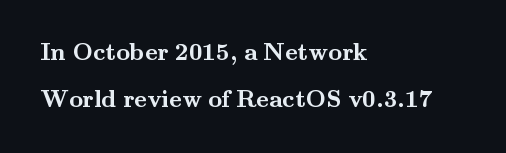
The image shows 24 px bold type, upright; set left-aligned, loose line spacing (1.97x), normal letter spacing, not underlined.
